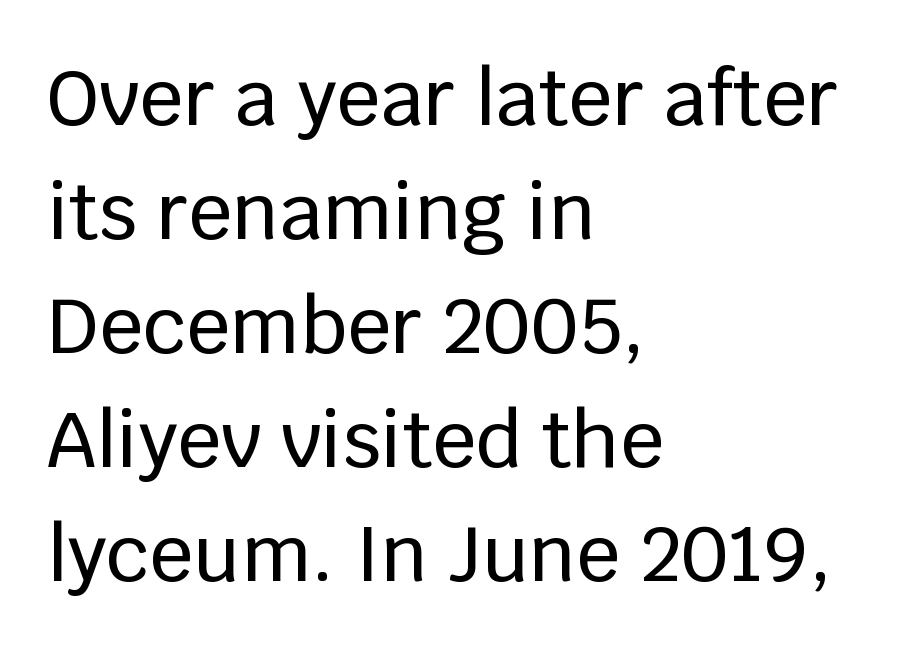
Does extra space separate the letters? No, they use regular spacing. Underlining? Definitely not there. The passage shown is typed in a proportional face where columns would drift. Ordinary non-slanted type is in use. The passage is arranged the way most books set body copy — flush left. Nope, no serifs anywhere on these letters.
